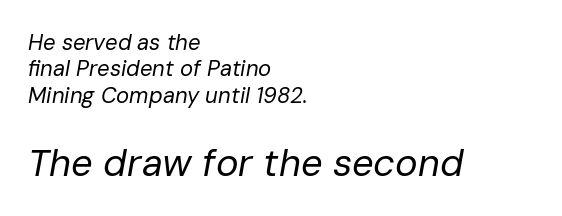
{"italic": "yes", "lean": "right", "slant_degrees": 10, "bold": "no", "weight": "regular", "width": "normal", "stroke_contrast": "low", "x_height": "medium", "monospaced": "no", "underline": "no", "align": "left", "line_spacing_ratio": 1.2, "letter_spacing": "normal", "letter_spacing_em": 0.0, "larger_block": "second", "size_ratio": 1.73, "glyph_px": 38}
